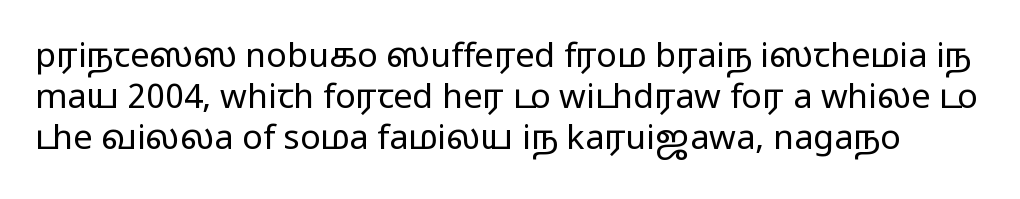
The designer went with a sans here, leaving each stem footless. Varying glyph widths throughout — classic text-font behaviour. Plain, unruled lines of type. Weight: not bold — regular or lighter. Glyph-to-glyph distance matches everyday printed text.
